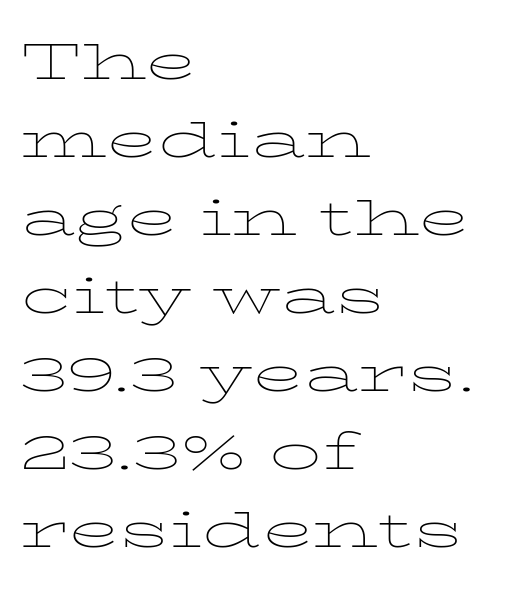
The image shows 52 px thin, wide serif type, upright; set left-aligned, normal line spacing (1.5x), normal letter spacing, not underlined; low stroke contrast and a medium x-height.
